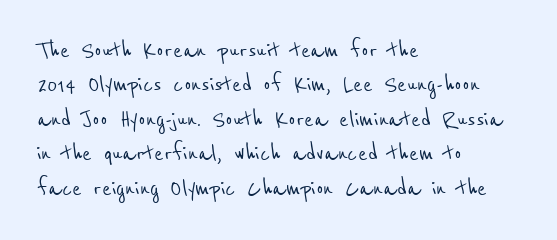
{"serif": "no", "width": "condensed", "stroke_contrast": "low", "x_height": "medium", "monospaced": "no", "underline": "no", "align": "left", "line_spacing_ratio": 1.23, "letter_spacing": "normal", "letter_spacing_em": 0.0, "glyph_px": 28}
